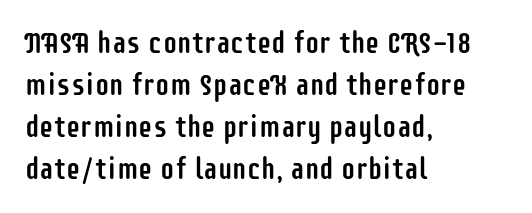
Type style note: lacks serifs. Baseline-to-baseline distance is the conventional proportion of letter height. This sample is left-justified, so line endings fall wherever the words run out. The letters stand straight up with perfectly vertical stems. No extra tracking has been applied to these lines. These lines are rendered in a variable-pitch font.
